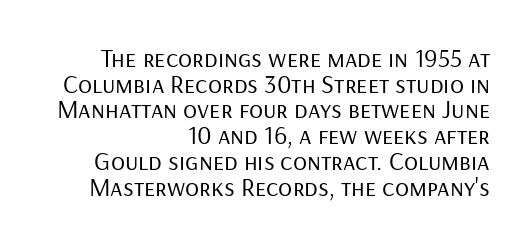
The image shows 26 px text type, upright; set right-aligned, tight line spacing (0.99x), normal letter spacing, not underlined.
